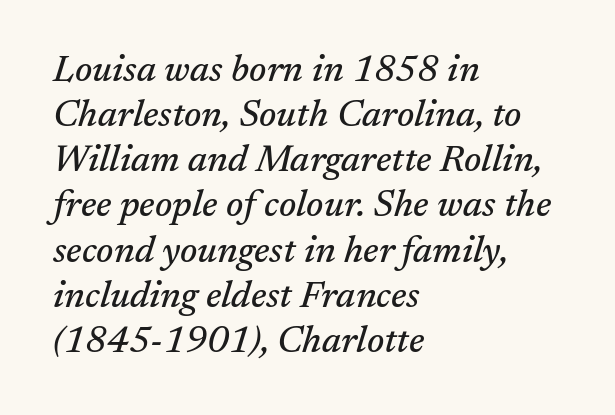
The image shows 37 px serif type, italic (leaning right); set left-aligned, line spacing 1.22x, normal letter spacing, not underlined; medium stroke contrast and a medium x-height.
